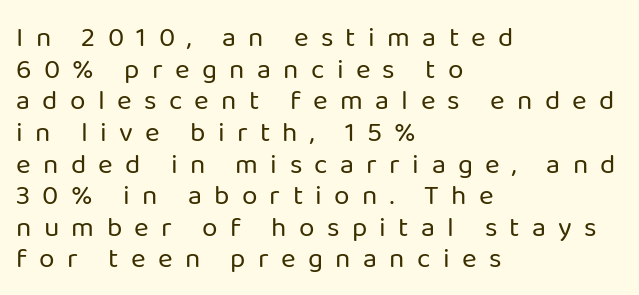
{"serif": "no", "italic": "no", "bold": "no", "weight": "regular", "width": "normal", "stroke_contrast": "low", "x_height": "medium", "monospaced": "no", "underline": "no", "align": "left", "line_spacing": "tight", "line_spacing_ratio": 1.13, "letter_spacing": "wide", "letter_spacing_em": 0.44, "glyph_px": 28}
